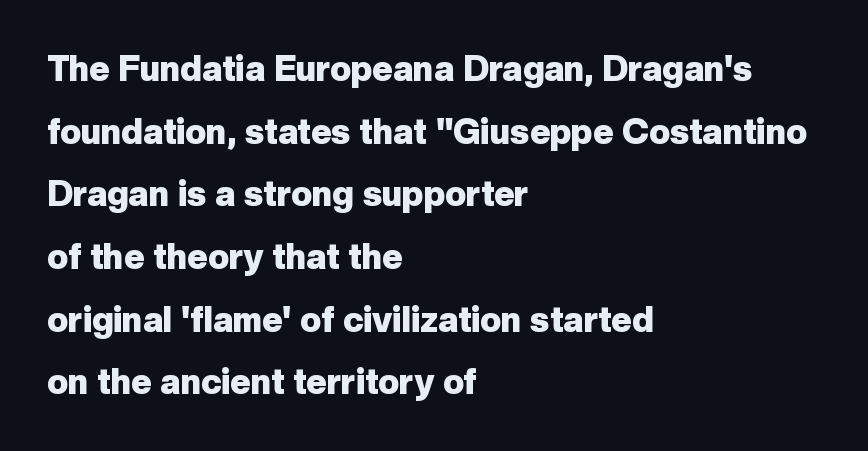
The image shows 35 px heavy sans-serif type, upright; set left-aligned, line spacing 1.79x, normal letter spacing, not underlined; low stroke contrast and a medium x-height.
